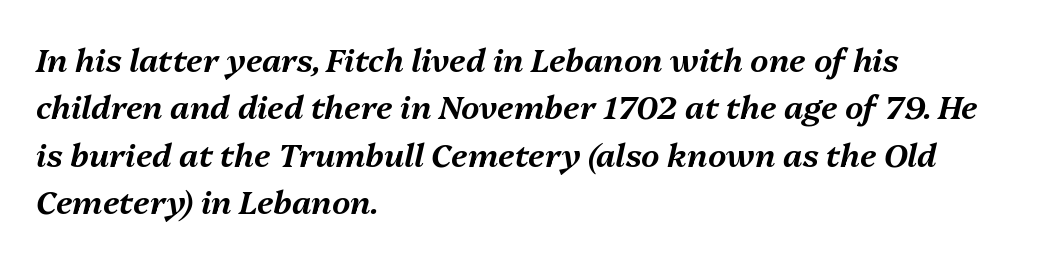
The face used here has a pronounced slope to its letters. No word sits above an underline. This block has exactly the height ordinary leading produces. Glyph-to-glyph distance matches everyday printed text. The setting favours the left margin, as ordinary paragraphs usually do. Here the designer chose a conventional face with non-uniform glyph widths.
